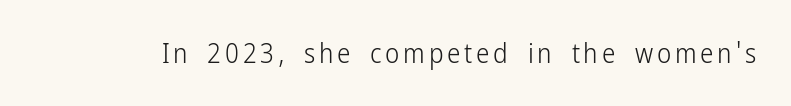
Q: Is the text bold? A: No.
Q: Is the text italic (slanted)? A: No, it is upright.
Q: Is the text underlined? A: No.
